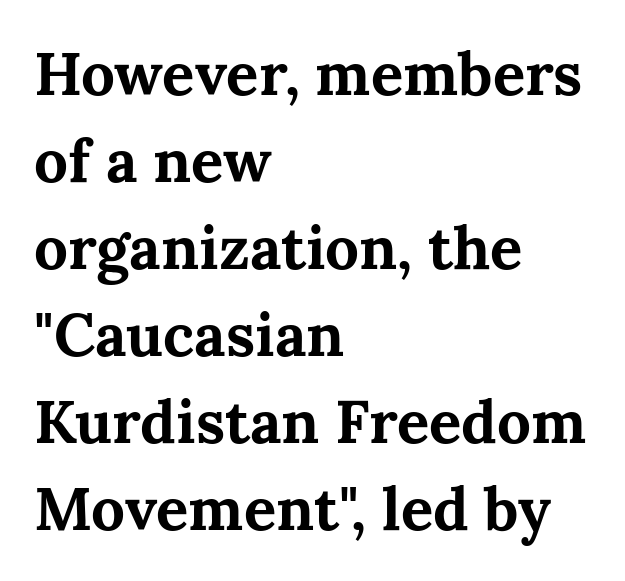
The image shows 60 px bold serif type, upright; set left-aligned, normal line spacing (1.45x), normal letter spacing, not underlined; medium stroke contrast and a medium x-height.
